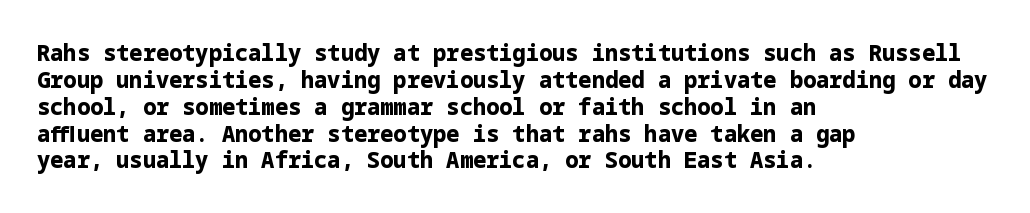
The image shows 22 px bold type, upright; set left-aligned, line spacing 1.22x, normal letter spacing, not underlined.
